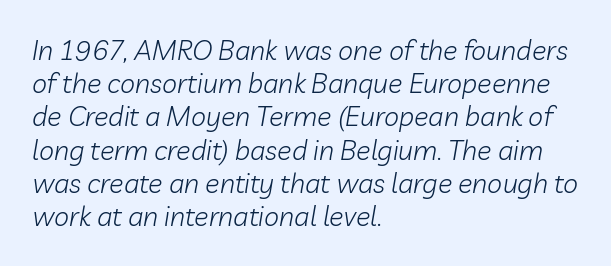
The image shows 27 px text type, italic (leaning right); set left-aligned, line spacing 1.23x, normal letter spacing, not underlined.
